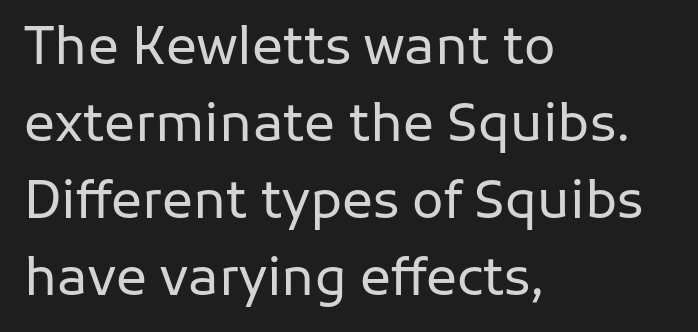
{"serif": "no", "italic": "no", "bold": "no", "weight": "regular", "width": "normal", "stroke_contrast": "low", "x_height": "medium", "monospaced": "no", "underline": "no", "align": "left", "line_spacing": "normal", "line_spacing_ratio": 1.48, "letter_spacing": "normal", "letter_spacing_em": 0.0, "glyph_px": 52}
